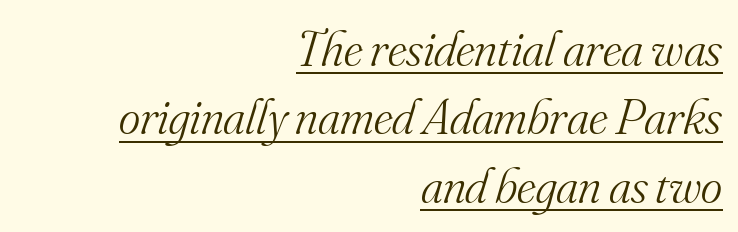
The image shows 51 px light serif type, italic (leaning right); set right-aligned, normal line spacing (1.34x), normal letter spacing, underlined; medium stroke contrast and a small x-height.
